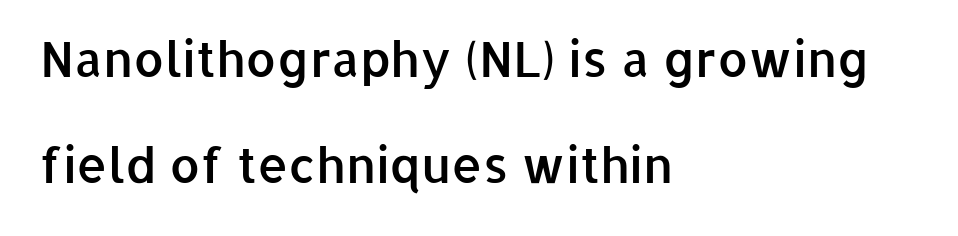
The image shows 49 px semibold sans-serif type, upright; set left-aligned, loose line spacing (2.16x), normal letter spacing, not underlined; low stroke contrast and a medium x-height.
